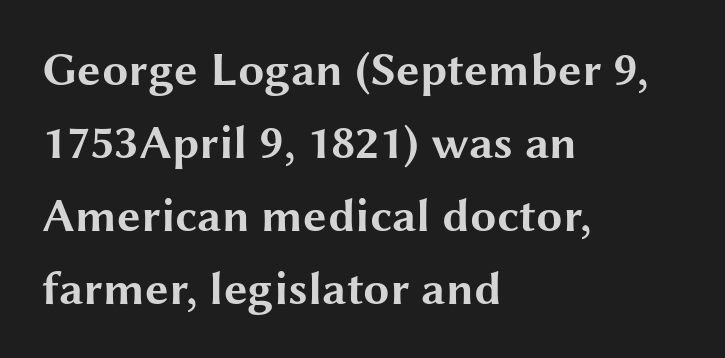
Baseline-to-baseline distance is the conventional proportion of letter height. Caption: bold face, heavy strokes. In terms of posture, this sample is upright. Tracking value appears to be zero — textbook default spacing.
